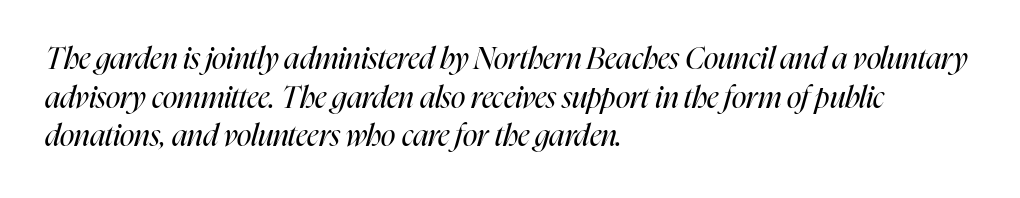
The passage shown is not underscored anywhere. Is this a heavy cut? Hardly; it is regular or lighter. The passage shown stacks its lines at a standard gap. Glyph-to-glyph distance matches everyday printed text. This rendering uses left alignment, leaving the right contour irregular. A typesetter would call this proportional, since set widths differ per character.
